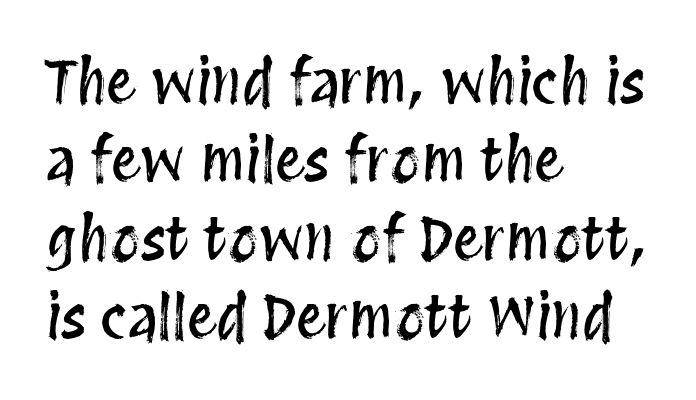
The image shows 59 px condensed type, upright; set left-aligned, normal line spacing (1.33x), normal letter spacing, not underlined; medium stroke contrast and a large x-height.
